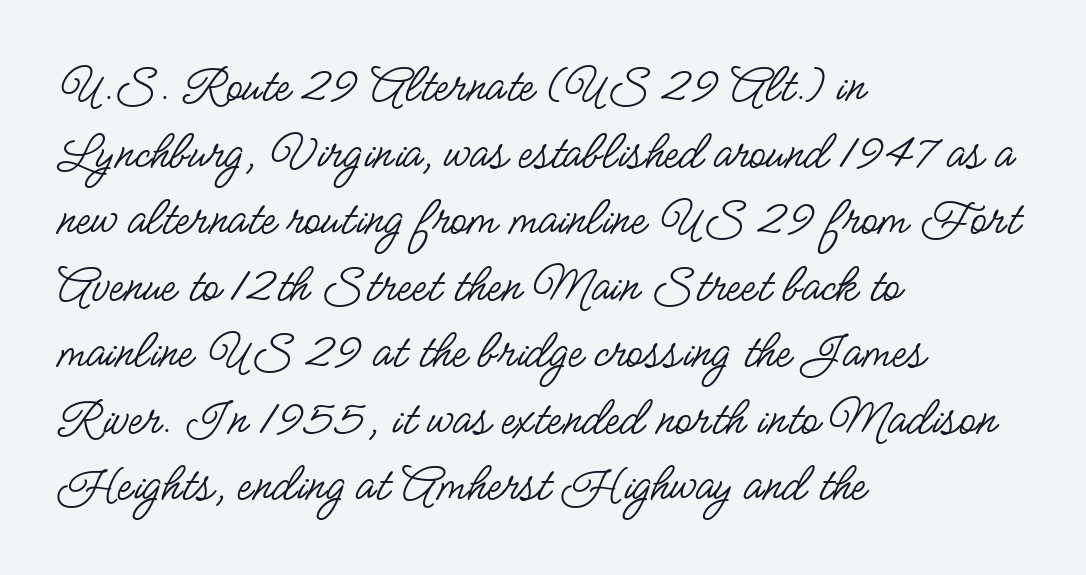
{"serif": "no", "bold": "no", "weight": "regular", "width": "condensed", "stroke_contrast": "low", "x_height": "small", "monospaced": "no", "underline": "no", "align": "left", "line_spacing_ratio": 1.21, "letter_spacing": "normal", "letter_spacing_em": 0.0, "glyph_px": 55}
